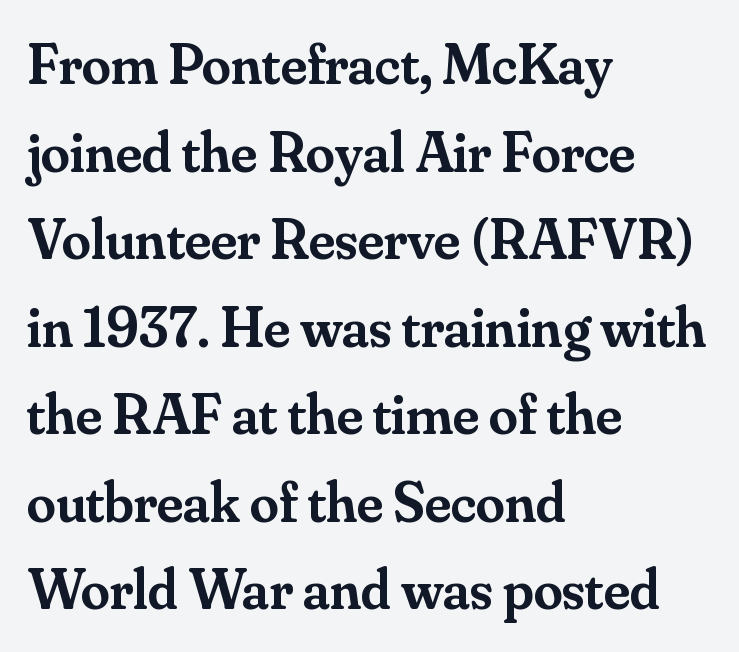
The image shows 58 px semibold serif type, upright; set left-aligned, normal line spacing (1.51x), normal letter spacing, not underlined; medium stroke contrast and a small x-height.
